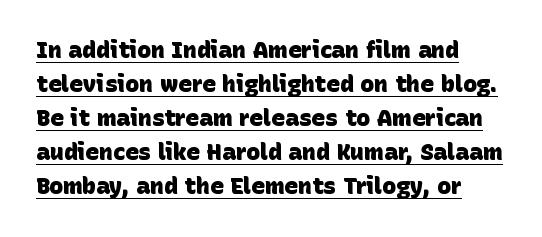
These lines sit exactly where default settings would place them. These lines stack with their left ends in a neat column. The typesetting leans heavy: a genuine bold. The line texture is even and compact thanks to regular tracking. The rendered words wear a rule along their underside.
